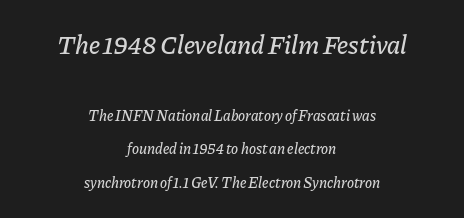
The image shows 26 px text type, italic (leaning right); set centered, loose line spacing (2.23x), normal letter spacing, not underlined; the first (top) block is 1.73x larger.
